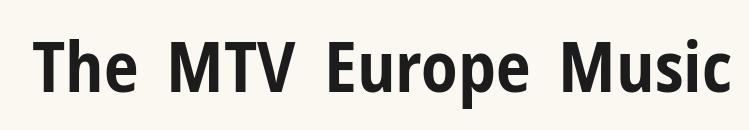
Q: Is the text bold? A: Yes.
Q: Is the text italic (slanted)? A: No, it is upright.
Q: Is the typeface a serif or a sans-serif typeface? A: Sans-serif.
Q: Is the text underlined? A: No.
Q: Is the spacing between letters normal or unusually wide? A: Normal.
Q: Width (condensed, normal, or wide)? A: Condensed.
Q: Stroke contrast? A: Low.
Q: x-height? A: Medium.
Q: Monospaced? A: No.
